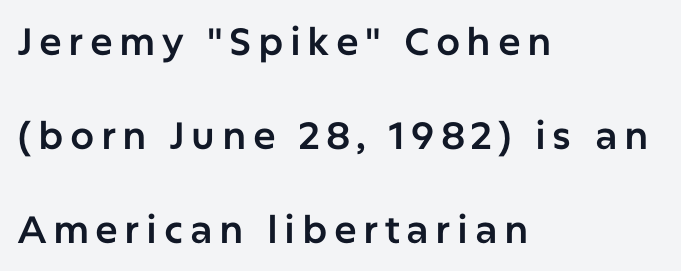
Q: Is the text italic (slanted)? A: No, it is upright.
Q: Is the typeface a serif or a sans-serif typeface? A: Sans-serif.
Q: Is the text underlined? A: No.
Q: How is the paragraph aligned? A: Left-aligned.
Q: Is the spacing between lines tight, normal or loose? A: Loose.
Q: Width (condensed, normal, or wide)? A: Normal.
Q: Stroke contrast? A: Low.
Q: x-height? A: Medium.
Q: Monospaced? A: No.
